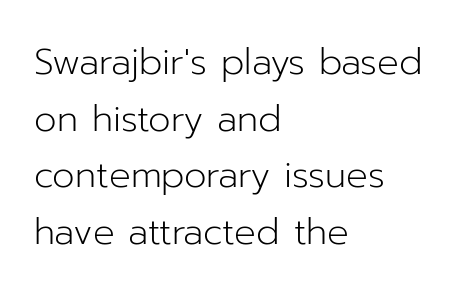
{"serif": "no", "italic": "no", "bold": "no", "weight": "light", "width": "normal", "stroke_contrast": "low", "x_height": "medium", "monospaced": "no", "underline": "no", "align": "left", "line_spacing": "normal", "line_spacing_ratio": 1.57, "letter_spacing": "normal", "letter_spacing_em": 0.0, "glyph_px": 36}
